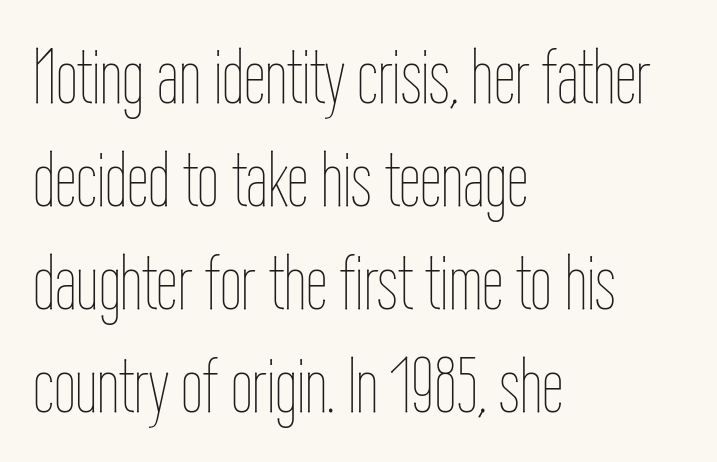
{"italic": "no", "bold": "no", "weight": "thin", "width": "condensed", "stroke_contrast": "low", "x_height": "medium", "monospaced": "no", "underline": "no", "align": "left", "line_spacing": "normal", "line_spacing_ratio": 1.32, "letter_spacing": "normal", "letter_spacing_em": 0.0, "glyph_px": 78}
